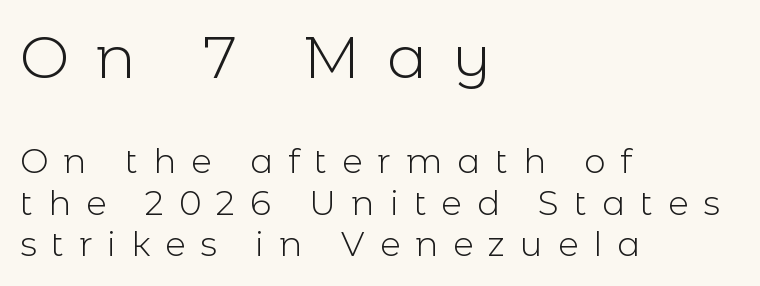
{"serif": "no", "italic": "no", "bold": "no", "weight": "light", "width": "normal", "x_height": "medium", "monospaced": "no", "underline": "no", "align": "left", "line_spacing_ratio": 1.23, "letter_spacing": "wide", "letter_spacing_em": 0.44, "larger_block": "first", "size_ratio": 1.74, "glyph_px": 59}
